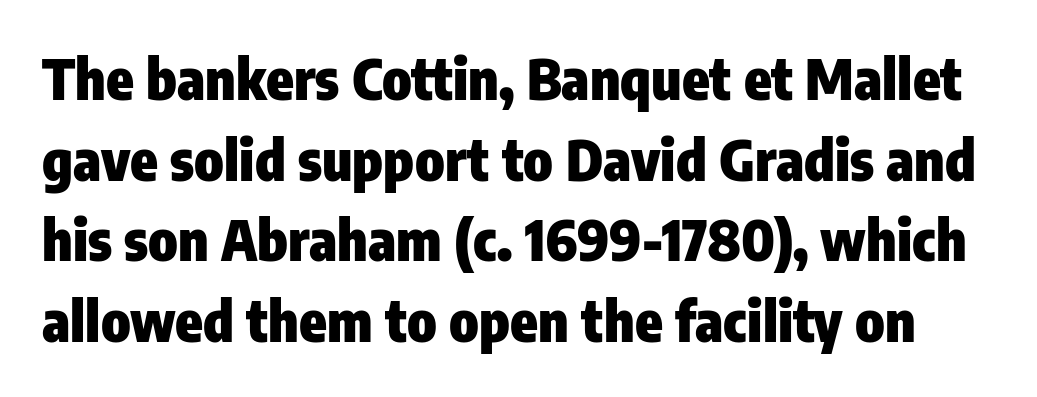
The image shows 56 px heavy, condensed sans-serif type, upright; set normal line spacing (1.44x), normal letter spacing, not underlined; low stroke contrast and a medium x-height.
